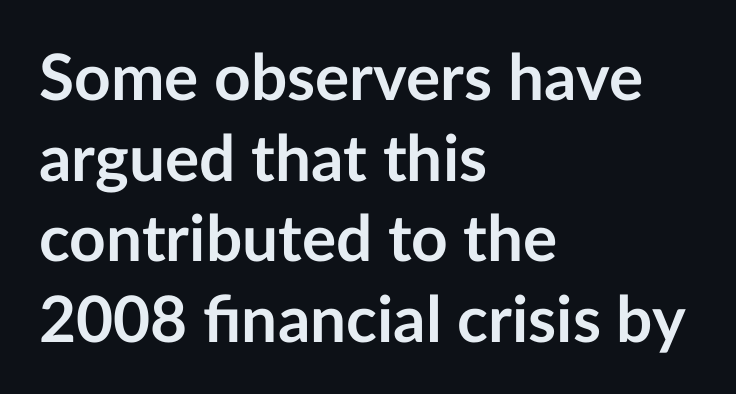
{"serif": "no", "italic": "no", "bold": "yes", "weight": "semibold", "width": "normal", "stroke_contrast": "low", "x_height": "medium", "monospaced": "no", "underline": "no", "align": "left", "line_spacing": "normal", "line_spacing_ratio": 1.26, "letter_spacing": "normal", "letter_spacing_em": 0.0, "glyph_px": 64}
